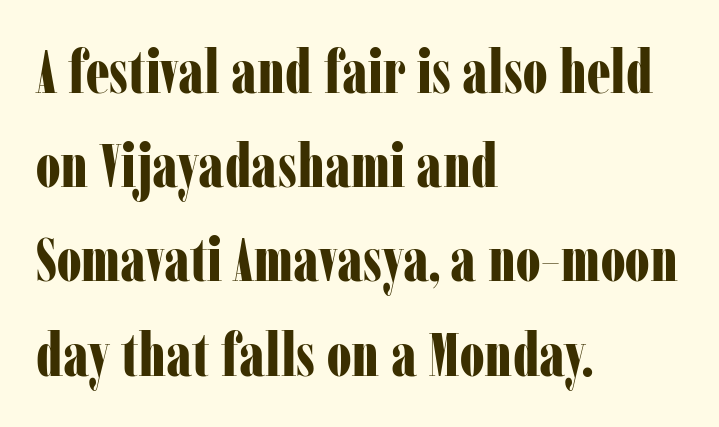
{"serif": "yes", "italic": "no", "bold": "yes", "weight": "bold", "width": "condensed", "stroke_contrast": "low", "x_height": "medium", "monospaced": "no", "underline": "no", "align": "left", "line_spacing": "normal", "line_spacing_ratio": 1.57, "letter_spacing": "normal", "letter_spacing_em": 0.0, "glyph_px": 60}
